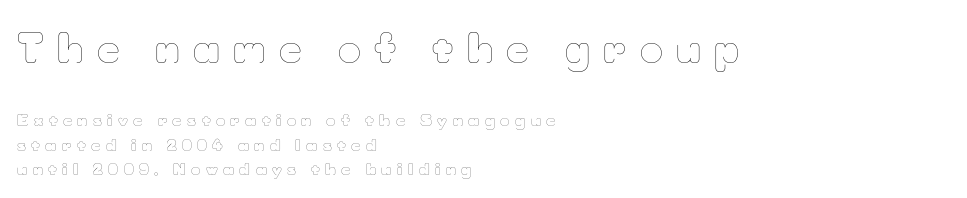
Students, note that the glyphs here are deliberately spaced far apart. Reading top to bottom, the characters get smaller at the block break. The space between consecutive lines is moderate. The face used here is proportionally spaced, like ordinary book or web type. The specimen omits any rule beneath the text block's lines. The face looks like a standard text weight, possibly lighter.
